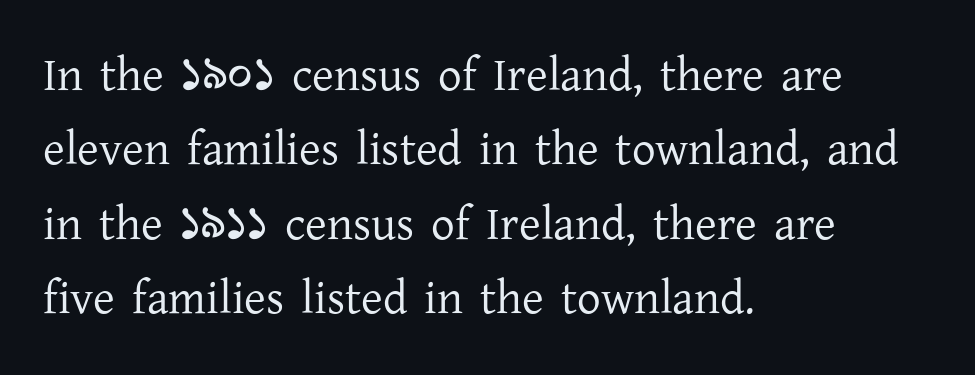
Q: Is the text bold? A: No.
Q: Is the text italic (slanted)? A: No, it is upright.
Q: Is the typeface a serif or a sans-serif typeface? A: Serif.
Q: Is the text underlined? A: No.
Q: How is the paragraph aligned? A: Left-aligned.
Q: Is the spacing between letters normal or unusually wide? A: Normal.
Q: Is the spacing between lines tight, normal or loose? A: Normal.
Q: Width (condensed, normal, or wide)? A: Normal.
Q: Stroke contrast? A: Low.
Q: x-height? A: Medium.
Q: Monospaced? A: No.
